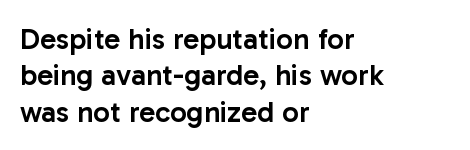
The image shows 30 px semibold sans-serif type, upright; set left-aligned, line spacing 1.21x, normal letter spacing, not underlined; low stroke contrast and a medium x-height.
